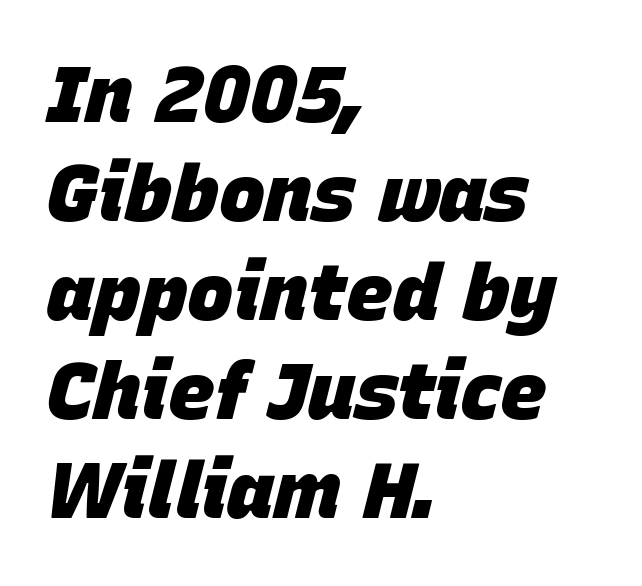
Q: Is the text bold? A: Yes.
Q: Is the text italic (slanted)? A: Yes, it leans right by about 15 degrees.
Q: Is the text underlined? A: No.
Q: How is the paragraph aligned? A: Left-aligned.
Q: Is the spacing between letters normal or unusually wide? A: Normal.
Q: Is the spacing between lines tight, normal or loose? A: Normal.
Q: Width (condensed, normal, or wide)? A: Normal.
Q: Stroke contrast? A: Low.
Q: x-height? A: Large.
Q: Monospaced? A: No.
